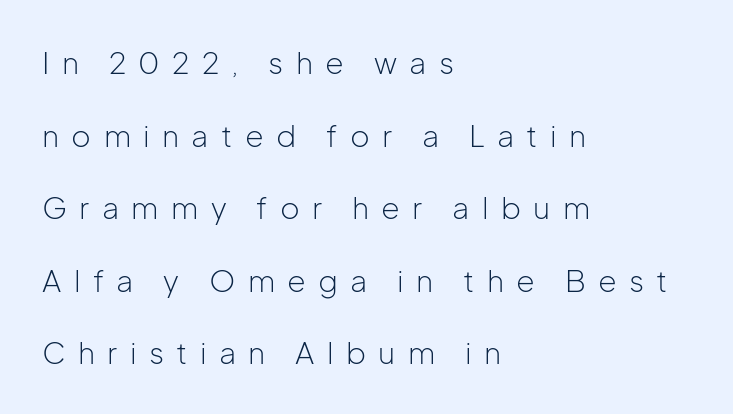
Q: Is the text bold? A: No.
Q: Is the text italic (slanted)? A: No, it is upright.
Q: Is the typeface a serif or a sans-serif typeface? A: Sans-serif.
Q: Is the text underlined? A: No.
Q: How is the paragraph aligned? A: Left-aligned.
Q: Is the spacing between letters normal or unusually wide? A: Unusually wide.
Q: Is the spacing between lines tight, normal or loose? A: Loose.
Q: Width (condensed, normal, or wide)? A: Normal.
Q: Stroke contrast? A: Low.
Q: x-height? A: Medium.
Q: Monospaced? A: No.
